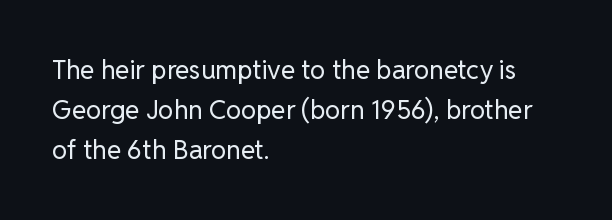
Q: Is the text bold? A: No.
Q: Is the text italic (slanted)? A: No, it is upright.
Q: Is the text underlined? A: No.
Q: How is the paragraph aligned? A: Left-aligned.
Q: Is the spacing between letters normal or unusually wide? A: Normal.
Q: Is the spacing between lines tight, normal or loose? A: Normal.
